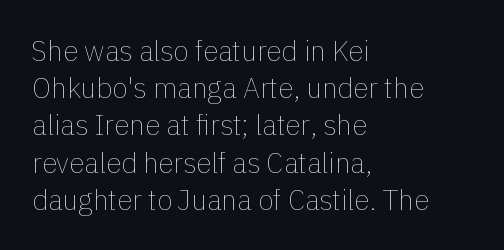
{"italic": "no", "bold": "no", "weight": "thin", "width": "normal", "x_height": "medium", "monospaced": "no", "underline": "no", "align": "left", "line_spacing": "normal", "line_spacing_ratio": 1.33, "letter_spacing": "normal", "letter_spacing_em": 0.0, "glyph_px": 28}
